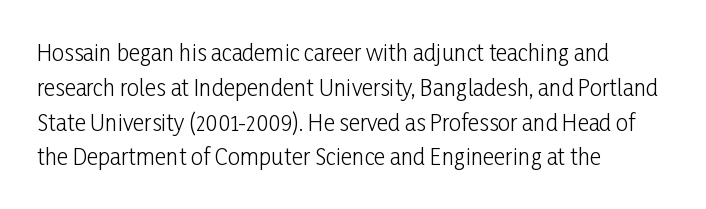
All the whitespace from short lines collects on the right. No extra tracking has been applied to these lines. Characters remain perfectly vertical along every line. The space beneath each line is pristine and unruled. Vertical stems look standard width or narrower in stroke.
